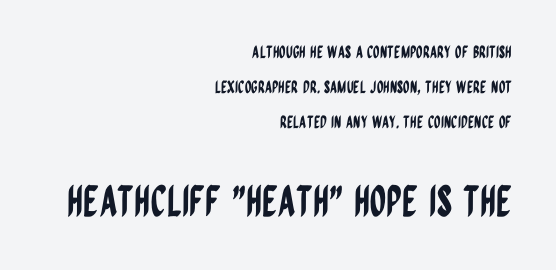
{"serif": "no", "italic": "no", "width": "condensed", "stroke_contrast": "low", "x_height": "large", "monospaced": "no", "underline": "no", "align": "right", "line_spacing": "loose", "line_spacing_ratio": 2.05, "letter_spacing": "normal", "letter_spacing_em": 0.0, "larger_block": "second", "size_ratio": 2.47, "glyph_px": 42}
